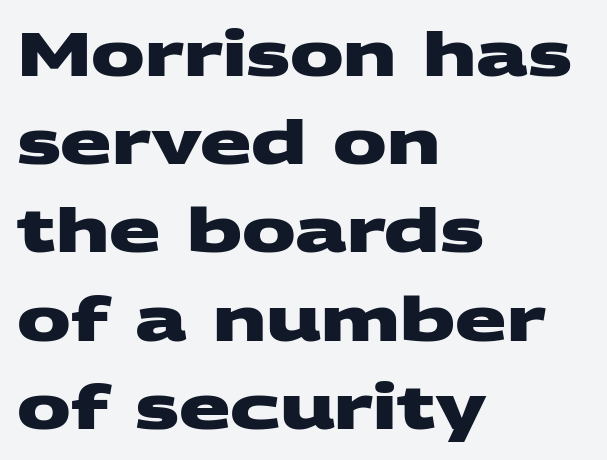
Q: Is the text bold? A: Yes.
Q: Is the typeface a serif or a sans-serif typeface? A: Sans-serif.
Q: Is the text underlined? A: No.
Q: How is the paragraph aligned? A: Left-aligned.
Q: Is the spacing between letters normal or unusually wide? A: Normal.
Q: Is the spacing between lines tight, normal or loose? A: Normal.
Q: Width (condensed, normal, or wide)? A: Wide.
Q: Stroke contrast? A: Medium.
Q: x-height? A: Large.
Q: Monospaced? A: No.
